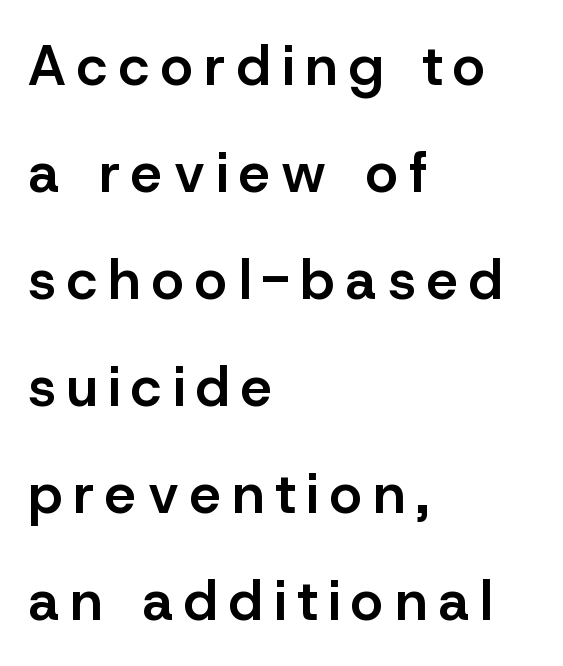
The image shows 56 px semibold sans-serif type, upright; set left-aligned, loose line spacing (1.91x), unusually wide letter spacing (+0.2 em), not underlined; low stroke contrast and a medium x-height.
